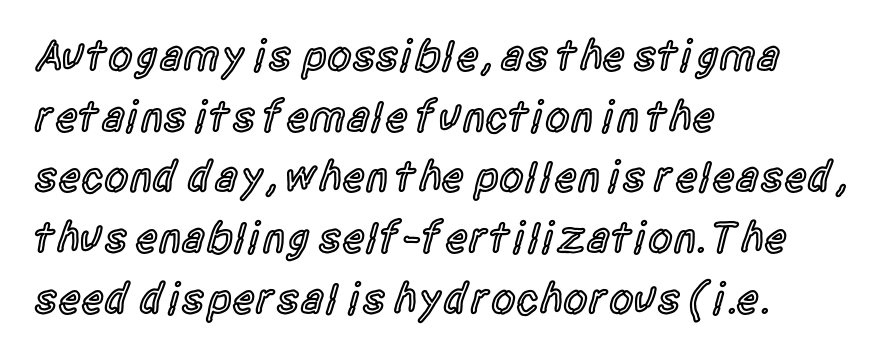
{"serif": "no", "bold": "semi", "weight": "semibold", "width": "condensed", "x_height": "large", "monospaced": "no", "underline": "no", "align": "left", "line_spacing": "normal", "line_spacing_ratio": 1.38, "letter_spacing": "normal", "letter_spacing_em": 0.0, "glyph_px": 44}
